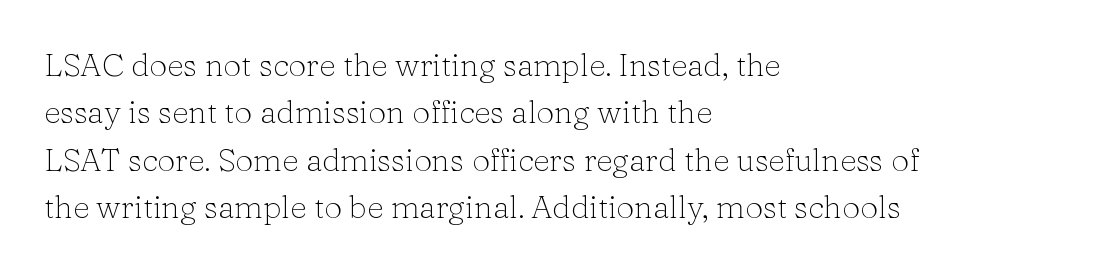
Q: Is the text bold? A: No.
Q: Is the text italic (slanted)? A: No, it is upright.
Q: Is the typeface a serif or a sans-serif typeface? A: Serif.
Q: Is the text underlined? A: No.
Q: How is the paragraph aligned? A: Left-aligned.
Q: Is the spacing between letters normal or unusually wide? A: Normal.
Q: Is the spacing between lines tight, normal or loose? A: Normal.
Q: Width (condensed, normal, or wide)? A: Normal.
Q: Stroke contrast? A: Low.
Q: x-height? A: Medium.
Q: Monospaced? A: No.
